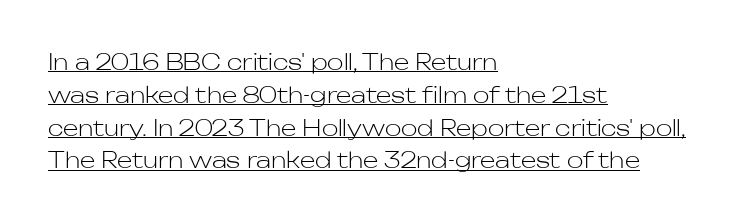
{"italic": "no", "bold": "no", "underline": "yes", "align": "left", "line_spacing": "normal", "line_spacing_ratio": 1.49, "letter_spacing": "normal", "letter_spacing_em": 0.0, "glyph_px": 22}
